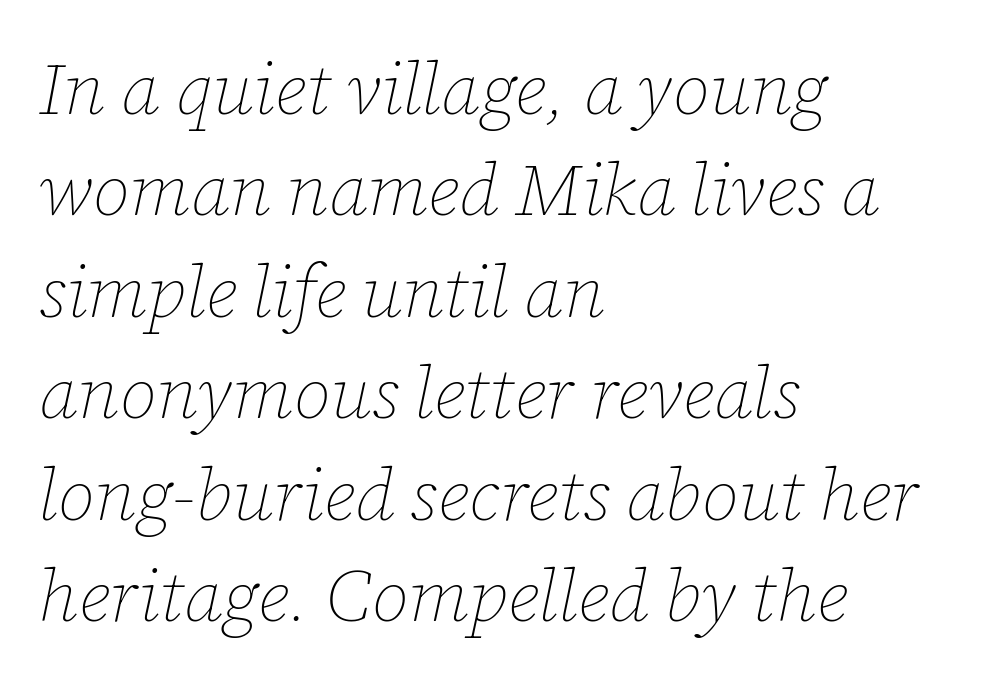
{"italic": "yes", "lean": "right", "slant_degrees": 12, "bold": "no", "weight": "thin", "width": "normal", "stroke_contrast": "low", "x_height": "medium", "monospaced": "no", "underline": "no", "align": "left", "line_spacing": "normal", "line_spacing_ratio": 1.39, "letter_spacing": "normal", "letter_spacing_em": 0.0, "glyph_px": 73}
